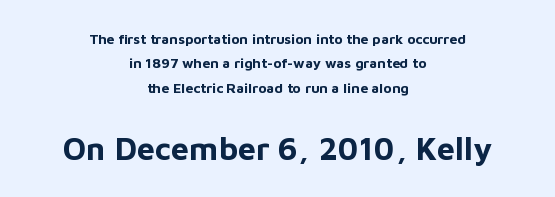
{"serif": "no", "italic": "no", "bold": "yes", "weight": "bold", "width": "normal", "stroke_contrast": "low", "x_height": "medium", "monospaced": "no", "underline": "no", "align": "center", "line_spacing_ratio": 1.74, "letter_spacing": "normal", "letter_spacing_em": 0.0, "larger_block": "second", "size_ratio": 2.29, "glyph_px": 32}
